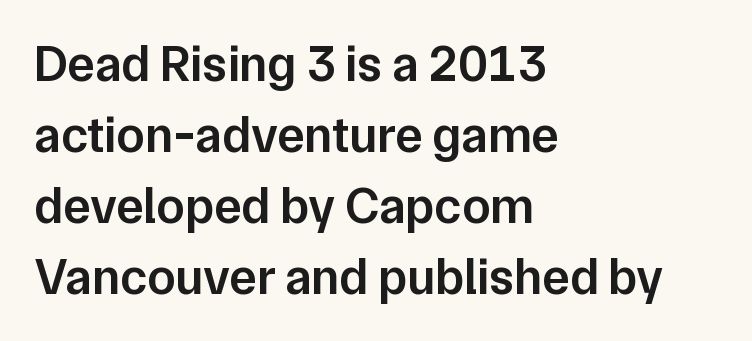
Typographic density is moderately raised because the face is semibold. Does the type have serifs? No, each stem ends abruptly. The vertical gap from one line to the next is medium. Plain, unruled lines of type. Proportional: the letters do not fall into vertical columns.
